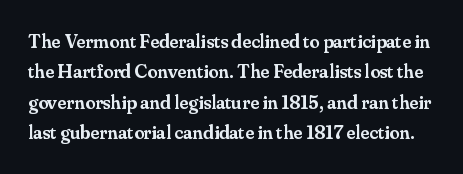
{"italic": "no", "bold": "semi", "underline": "no", "line_spacing": "normal", "line_spacing_ratio": 1.52, "letter_spacing": "normal", "letter_spacing_em": 0.0, "glyph_px": 20}
